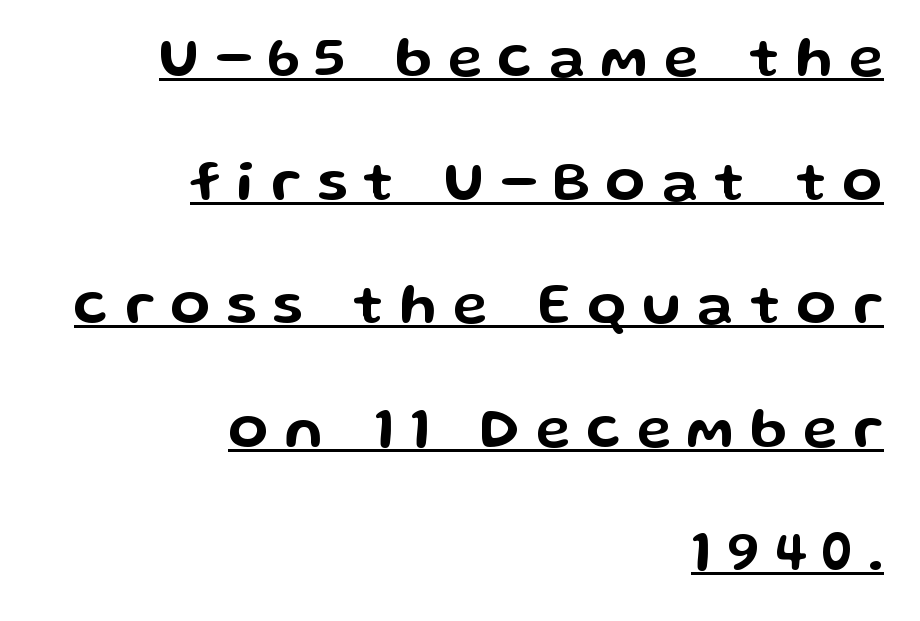
Q: Is the text italic (slanted)? A: No, it is upright.
Q: Is the typeface a serif or a sans-serif typeface? A: Sans-serif.
Q: Is the text underlined? A: Yes.
Q: How is the paragraph aligned? A: Right-aligned.
Q: Is the spacing between letters normal or unusually wide? A: Unusually wide.
Q: Is the spacing between lines tight, normal or loose? A: Loose.
Q: Width (condensed, normal, or wide)? A: Wide.
Q: Stroke contrast? A: Low.
Q: x-height? A: Medium.
Q: Monospaced? A: No.
